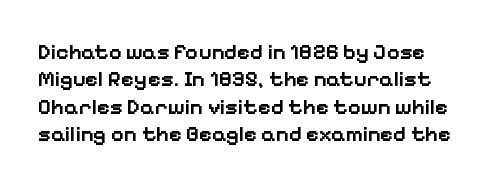
Its strokes are somewhat broadened, the hallmark of semibold type. Every character sits straight up, as roman type does. Honestly, there is no underline to notice here at all. In terms of letterspacing, this is plain default setting.
